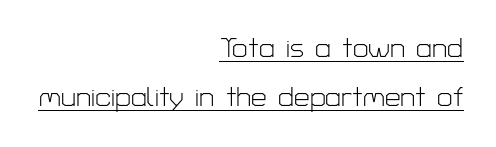
The image shows 28 px light sans-serif type, upright; set right-aligned, line spacing 1.76x, normal letter spacing, underlined; low stroke contrast and a medium x-height.
